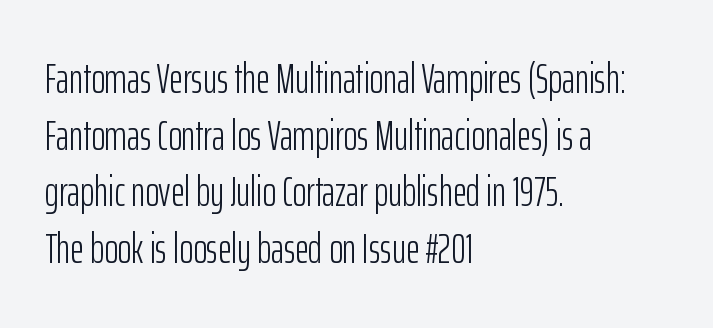
The image shows 42 px light, condensed sans-serif type, upright; set left-aligned, normal line spacing (1.35x), normal letter spacing, not underlined; low stroke contrast and a medium x-height.
